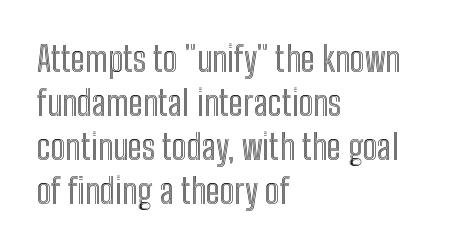
This rendering features lettering with no underline. These lines are set flush left with a ragged right edge. These lines keep a tight, regular rhythm from letter to letter. What's the leading like? Ordinary, nothing unusual. Italic? Not at all — the glyphs are vertical.
